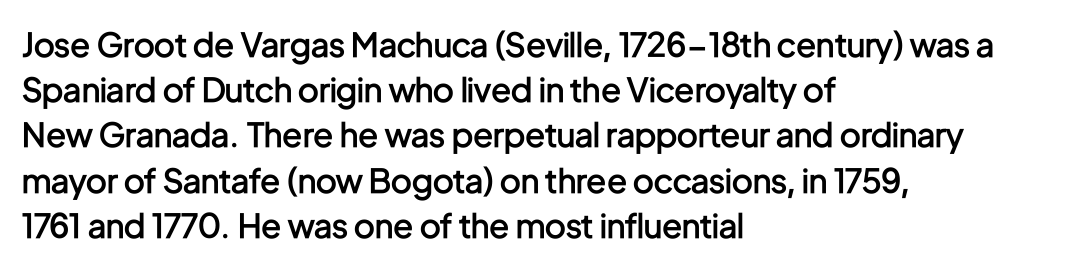
{"serif": "no", "italic": "no", "bold": "semi", "weight": "semibold", "width": "condensed", "stroke_contrast": "low", "x_height": "medium", "monospaced": "no", "underline": "no", "align": "left", "line_spacing": "normal", "line_spacing_ratio": 1.37, "letter_spacing": "normal", "letter_spacing_em": 0.0, "glyph_px": 33}
